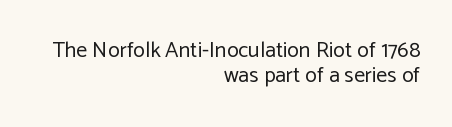
Q: Is the text bold? A: No.
Q: Is the text italic (slanted)? A: No, it is upright.
Q: Is the text underlined? A: No.
Q: How is the paragraph aligned? A: Right-aligned.
Q: Is the spacing between letters normal or unusually wide? A: Normal.
Q: Is the spacing between lines tight, normal or loose? A: Tight.
